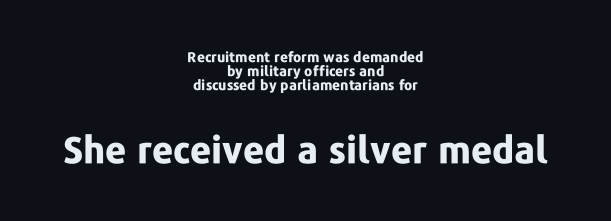
Q: Is the text bold? A: Yes.
Q: Is the text italic (slanted)? A: No, it is upright.
Q: Is the typeface a serif or a sans-serif typeface? A: Sans-serif.
Q: Is the text underlined? A: No.
Q: How is the paragraph aligned? A: Centered.
Q: Is the spacing between letters normal or unusually wide? A: Normal.
Q: Is the spacing between lines tight, normal or loose? A: Tight.
Q: Which block of text is set in a larger size, the first (top) or the second (bottom)? A: The second (bottom) one.
Q: Width (condensed, normal, or wide)? A: Normal.
Q: Stroke contrast? A: Low.
Q: x-height? A: Medium.
Q: Monospaced? A: No.
